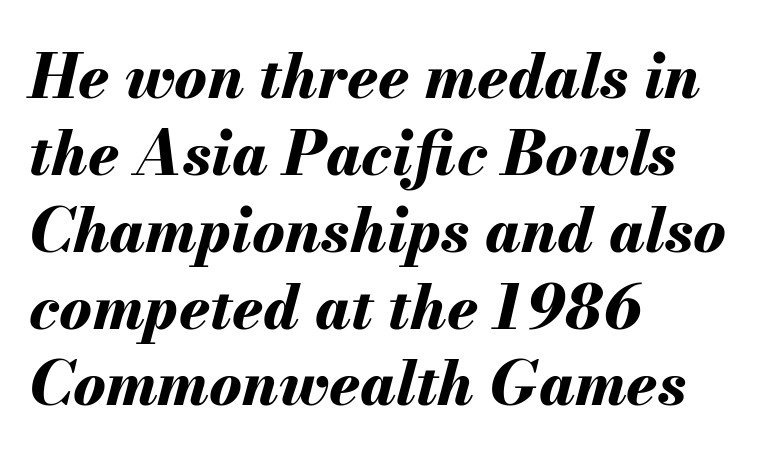
Strokes here are thick enough to call this a true bold. This sample is left-justified, so line endings fall wherever the words run out. Is this a fixed-width face? No — the glyphs have proportional, varying widths. Slant detected: the letters are inclined. Leading matches the norm, producing a regular column. A bare baseline throughout the passage.
